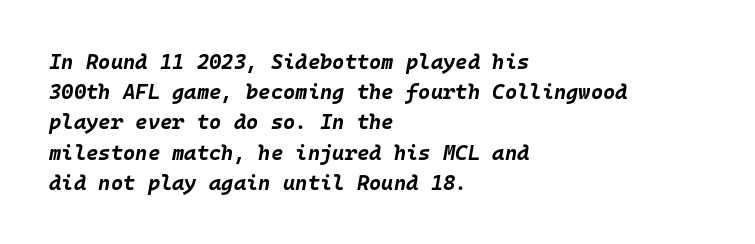
{"italic": "yes", "lean": "right", "slant_degrees": 10, "bold": "yes", "underline": "no", "align": "left", "line_spacing": "normal", "line_spacing_ratio": 1.44, "letter_spacing": "normal", "letter_spacing_em": 0.0, "glyph_px": 21}
